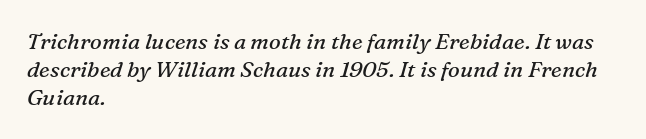
The image shows 22 px text type, italic (leaning right); set left-aligned, normal line spacing (1.28x), normal letter spacing, not underlined.
